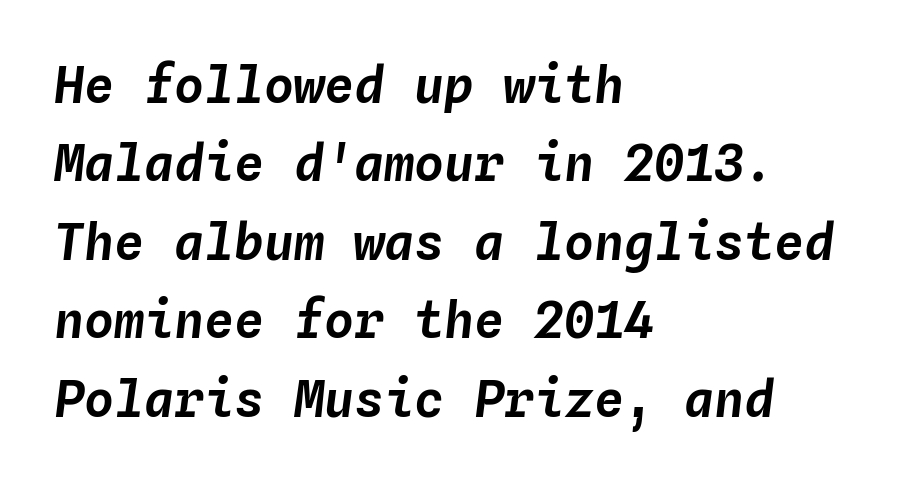
{"italic": "yes", "lean": "right", "slant_degrees": 4, "width": "normal", "stroke_contrast": "low", "x_height": "medium", "monospaced": "yes", "underline": "no", "align": "left", "line_spacing": "normal", "line_spacing_ratio": 1.57, "letter_spacing": "normal", "letter_spacing_em": 0.0, "glyph_px": 50}
